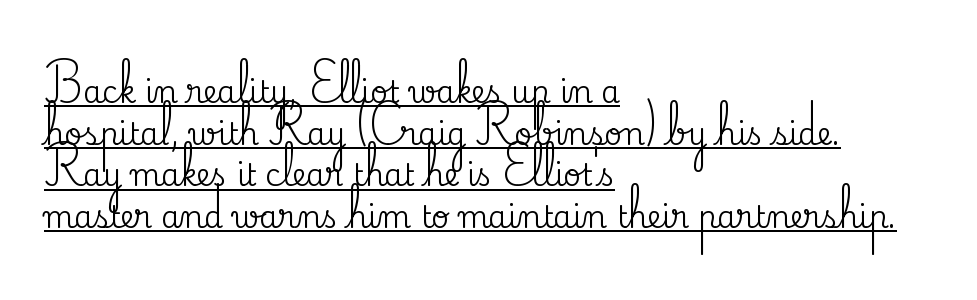
The image shows 30 px serif type, upright; set left-aligned, normal line spacing (1.39x), normal letter spacing, underlined; medium stroke contrast and a small x-height.
